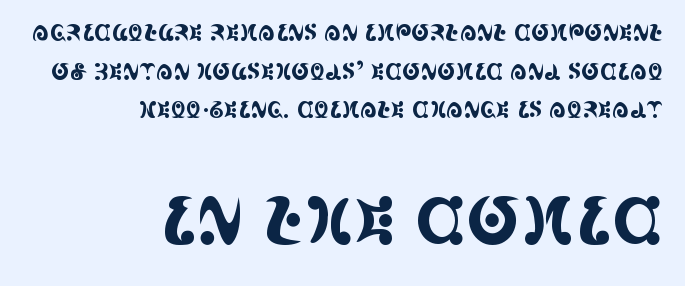
In terms of letterspacing, this is plain default setting. Does the copy run flush right? Yes — the right margin is perfectly even. The glyphs in this specimen are seriffed. Is this a fixed-width face? No — the glyphs have proportional, varying widths. Unlike italic type, these characters show no tilt at all.
